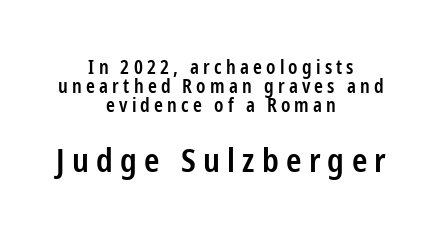
{"serif": "no", "italic": "no", "bold": "semi", "weight": "semibold", "width": "condensed", "stroke_contrast": "low", "x_height": "medium", "monospaced": "no", "underline": "no", "align": "center", "line_spacing": "tight", "line_spacing_ratio": 1.0, "letter_spacing": "wide", "letter_spacing_em": 0.22, "larger_block": "second", "size_ratio": 1.74, "glyph_px": 33}
